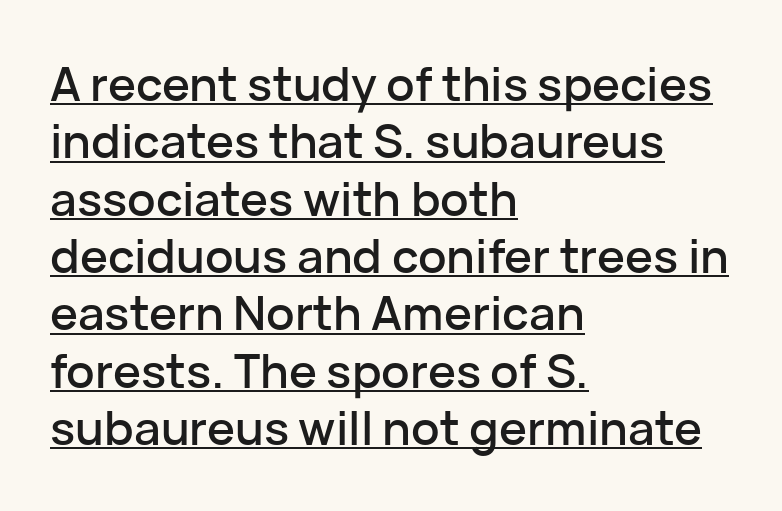
{"serif": "no", "italic": "no", "width": "normal", "stroke_contrast": "low", "x_height": "medium", "monospaced": "no", "underline": "yes", "align": "left", "line_spacing_ratio": 1.22, "letter_spacing": "normal", "letter_spacing_em": 0.0, "glyph_px": 47}
